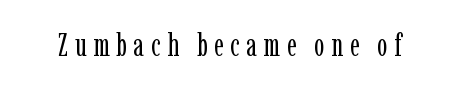
Q: Is the text bold? A: No.
Q: Is the text italic (slanted)? A: No, it is upright.
Q: Is the typeface a serif or a sans-serif typeface? A: Serif.
Q: Is the text underlined? A: No.
Q: Is the spacing between letters normal or unusually wide? A: Unusually wide.
Q: Width (condensed, normal, or wide)? A: Condensed.
Q: Stroke contrast? A: Low.
Q: x-height? A: Medium.
Q: Monospaced? A: No.
